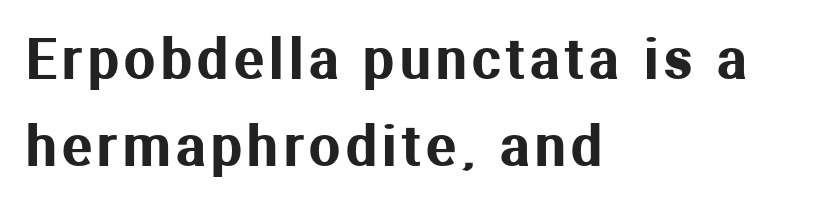
{"serif": "no", "italic": "no", "width": "normal", "stroke_contrast": "medium", "x_height": "medium", "monospaced": "no", "underline": "no", "align": "left", "line_spacing": "normal", "line_spacing_ratio": 1.59, "glyph_px": 55}
